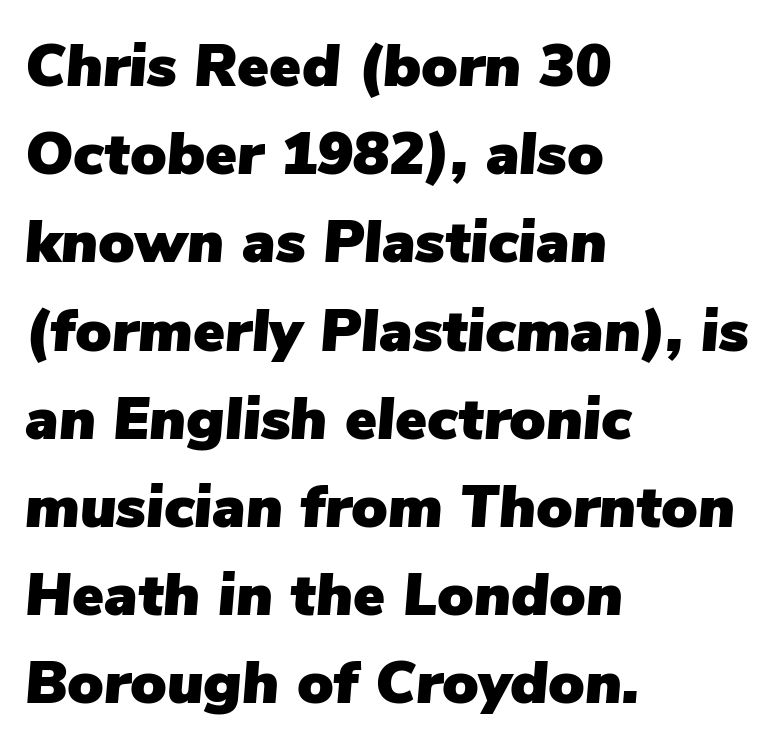
Q: Is the text italic (slanted)? A: Yes, it leans right by about 5 degrees.
Q: Is the text underlined? A: No.
Q: How is the paragraph aligned? A: Left-aligned.
Q: Is the spacing between letters normal or unusually wide? A: Normal.
Q: Is the spacing between lines tight, normal or loose? A: Normal.
Q: Width (condensed, normal, or wide)? A: Normal.
Q: Stroke contrast? A: Low.
Q: x-height? A: Medium.
Q: Monospaced? A: No.
